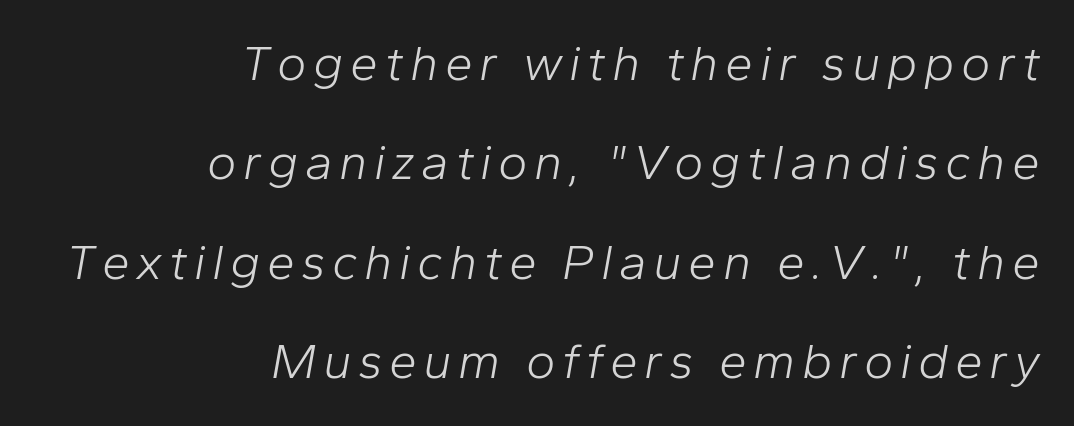
Slanted lettering throughout. The letters advance in unequal steps, a hallmark of proportional type. In CSS terms this would be text-align: right. Underlining? Definitely not there. Heft: none added — not bold.
